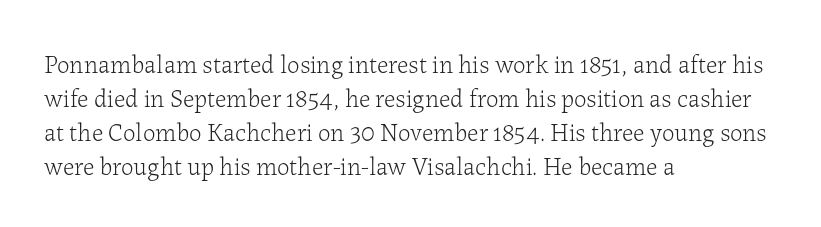
{"italic": "no", "bold": "no", "underline": "no", "align": "left", "line_spacing": "normal", "line_spacing_ratio": 1.36, "letter_spacing": "normal", "letter_spacing_em": 0.0, "glyph_px": 25}
